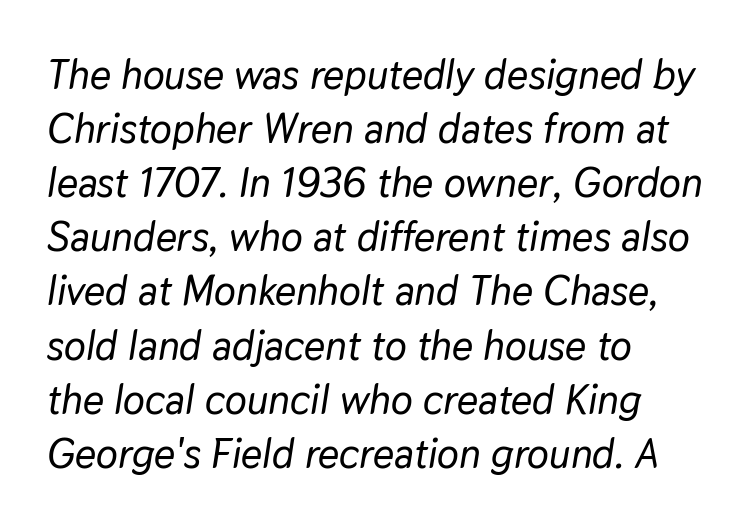
{"italic": "yes", "lean": "right", "slant_degrees": 9, "width": "normal", "stroke_contrast": "low", "x_height": "medium", "monospaced": "no", "underline": "no", "align": "left", "line_spacing": "normal", "line_spacing_ratio": 1.32, "letter_spacing": "normal", "letter_spacing_em": 0.0, "glyph_px": 41}
